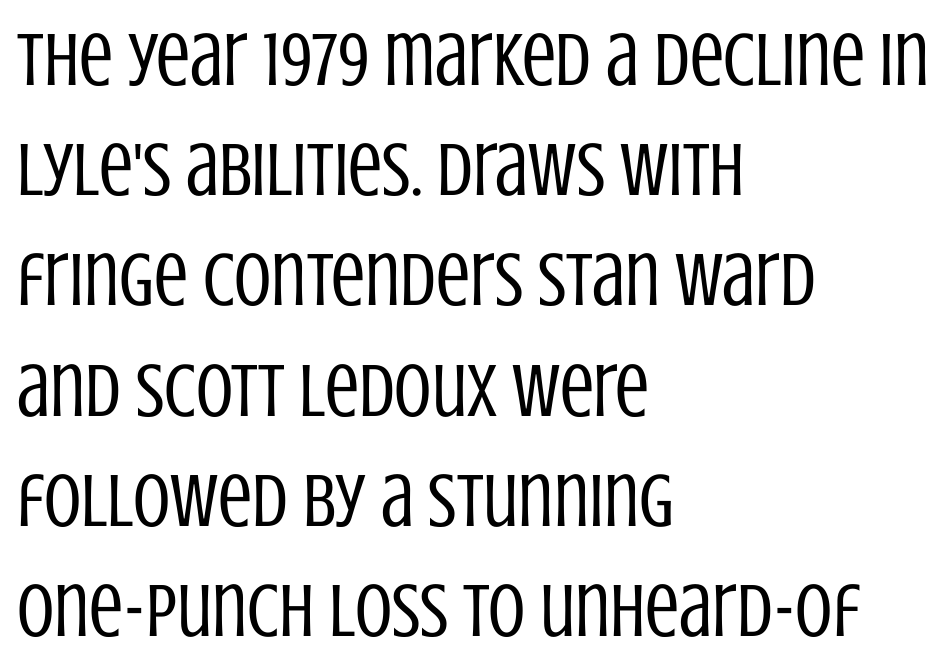
Is this a sans? Yes — the strokes have no serifs. Here the designer chose a conventional face with non-uniform glyph widths. Vertically, the passage feels balanced, rows spaced as you'd expect. Any mark beneath the type? The region is blank.
